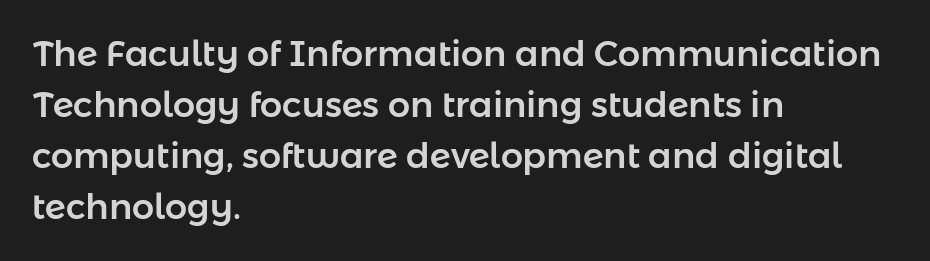
{"serif": "no", "italic": "no", "width": "normal", "stroke_contrast": "low", "x_height": "medium", "monospaced": "no", "underline": "no", "align": "left", "line_spacing": "normal", "line_spacing_ratio": 1.46, "letter_spacing": "normal", "letter_spacing_em": 0.0, "glyph_px": 35}
